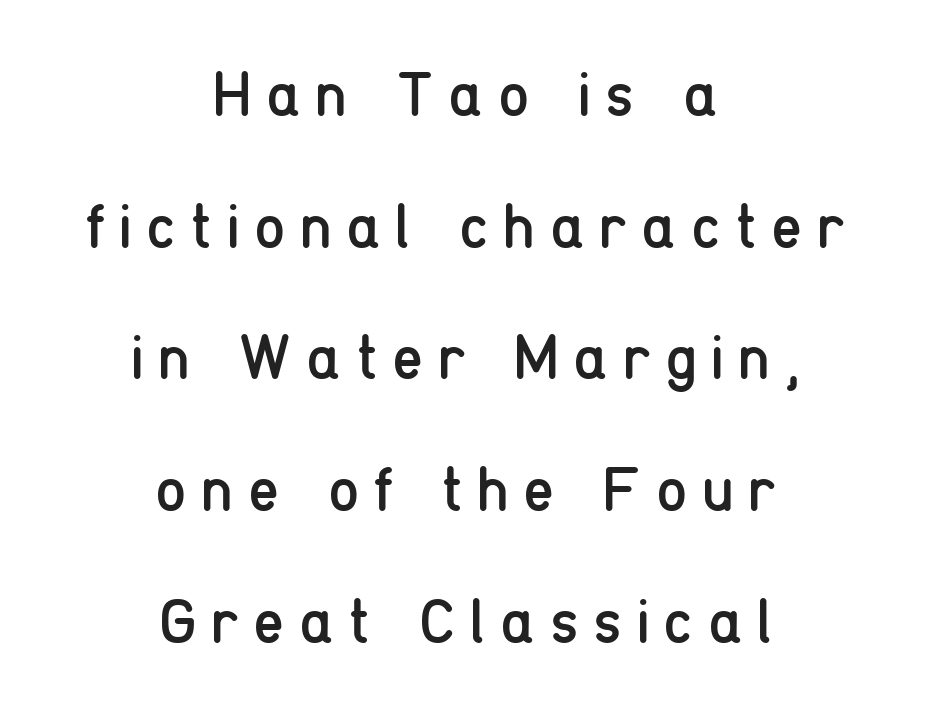
Letter spacing: wide. Vertically, the passage feels expansive, rows floating well apart. The foot of each line stays bare and open. The letters look calm and open, with moderate or lighter stems.
